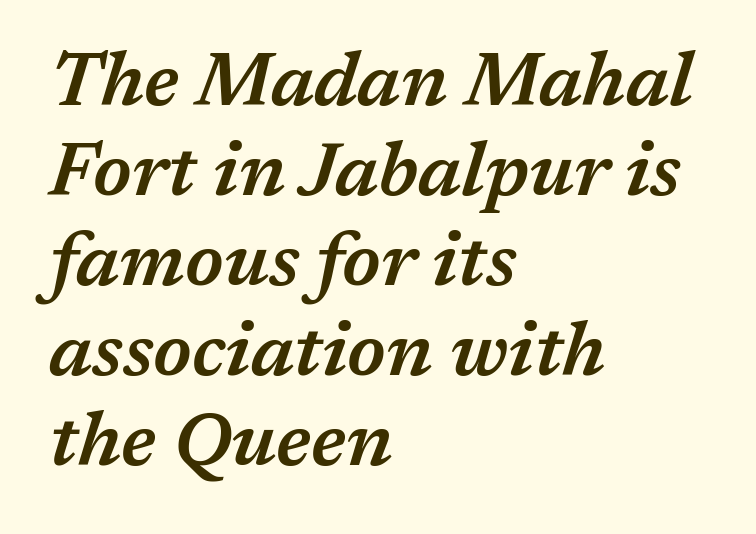
Line starts are locked; line ends wander. Any mark beneath the type? The region is blank. The glyphs look as if they've been sheared to an angle. The line texture is even and compact thanks to regular tracking. These lines are rendered in a variable-pitch font.
